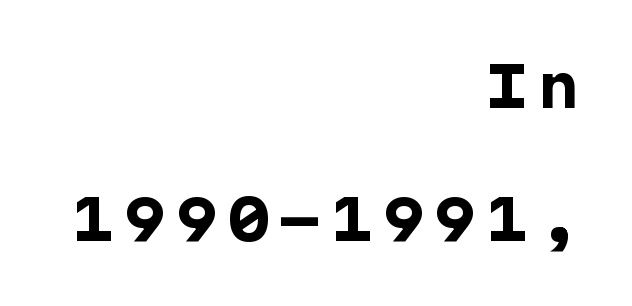
{"serif": "no", "italic": "no", "bold": "yes", "weight": "heavy", "width": "normal", "stroke_contrast": "low", "x_height": "medium", "underline": "no", "align": "right", "line_spacing": "loose", "line_spacing_ratio": 2.42, "glyph_px": 55}
